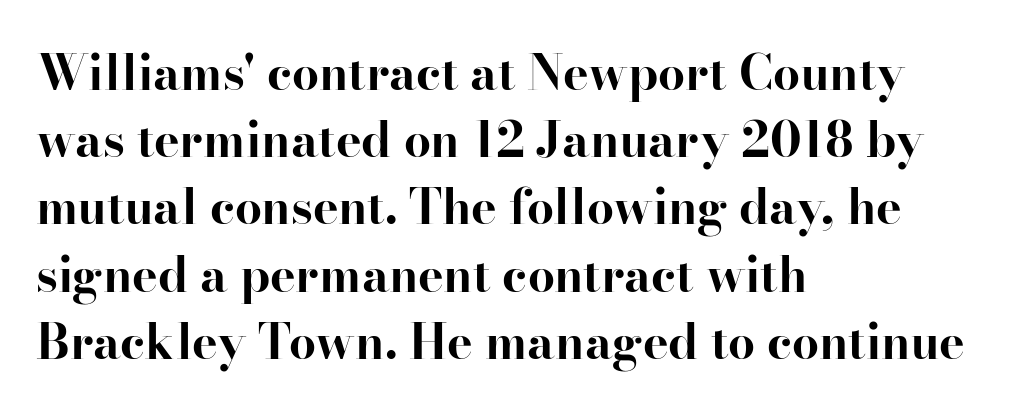
The image shows 48 px bold serif type, upright; set left-aligned, normal line spacing (1.4x), normal letter spacing, not underlined; high stroke contrast and a small x-height.
